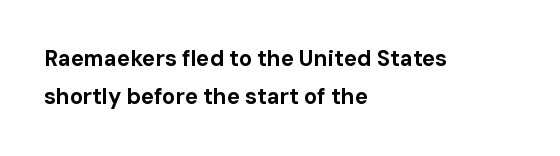
The image shows 22 px bold type, upright; set left-aligned, line spacing 1.75x, normal letter spacing, not underlined.
